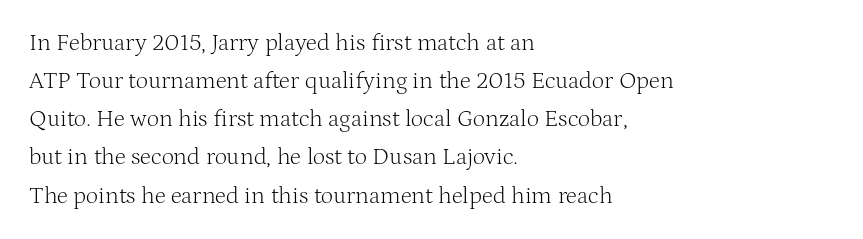
Is there much room between lines? A standard amount, neither cramped nor airy. A roman cut, with each character standing at attention. How are the letters spaced? Ordinarily, with no added tracking. This rendering features lettering with no underline. The paragraph shown leans on its left margin. The weight tops out at a normal text grade.
